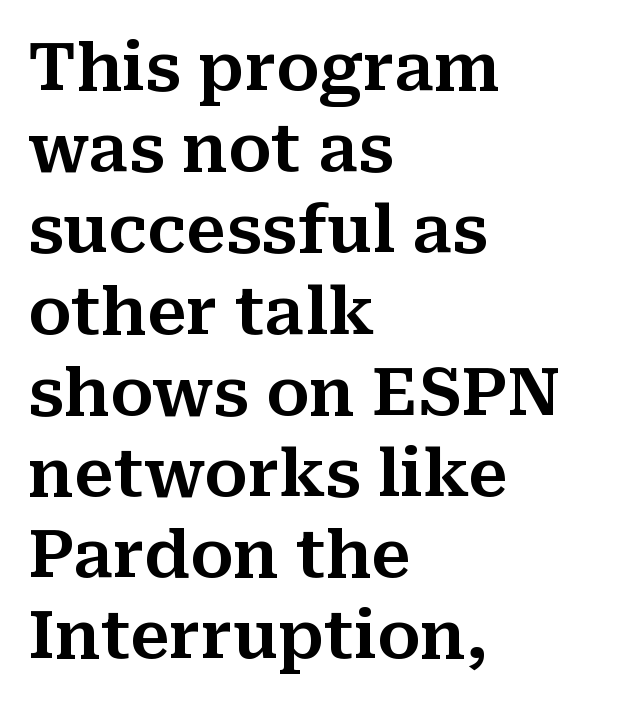
Tracking value appears to be zero — textbook default spacing. Stroke terminals: seriffed. Every stem runs plumb, perpendicular to the baseline. The rag falls on the right side of this text block.
